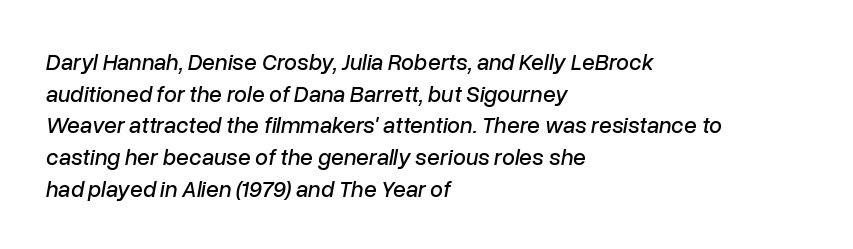
The image shows 23 px text type, italic (leaning right); set left-aligned, normal line spacing (1.38x), normal letter spacing, not underlined.
